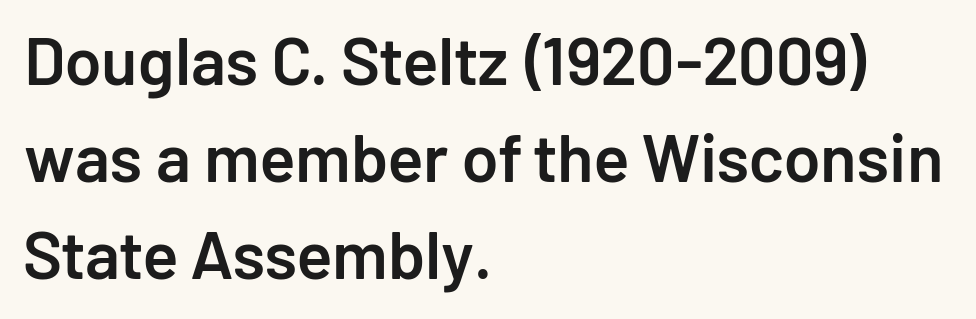
The image shows 67 px semibold sans-serif type, upright; set left-aligned, normal line spacing (1.45x), normal letter spacing, not underlined; low stroke contrast and a medium x-height.
